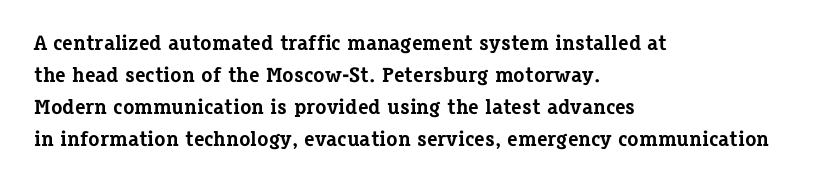
Q: Is the text bold? A: Yes.
Q: Is the text italic (slanted)? A: No, it is upright.
Q: Is the text underlined? A: No.
Q: How is the paragraph aligned? A: Left-aligned.
Q: Is the spacing between letters normal or unusually wide? A: Normal.
Q: Is the spacing between lines tight, normal or loose? A: Normal.
